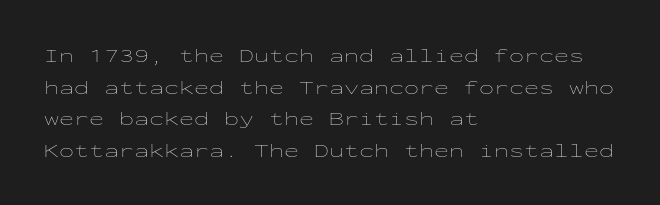
Teacher's note: observe the even left margin — that is flush-left alignment. The passage shown is not underscored anywhere. The rendering uses a moderate line-height, typical for paragraphs. Ascenders rise straight up at ninety degrees. Nobody touched the tracking dial on this one.
